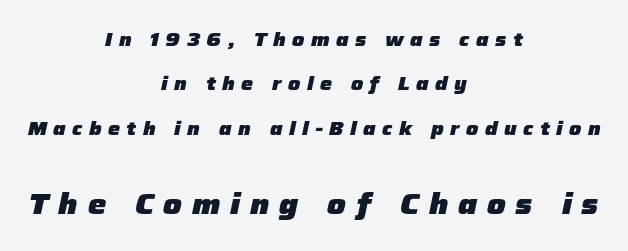
The image shows 29 px heavy type, italic (leaning right); set centered, loose line spacing (2.34x), unusually wide letter spacing (+0.34 em), not underlined; the second (bottom) block is 1.53x larger; low stroke contrast and a medium x-height.
